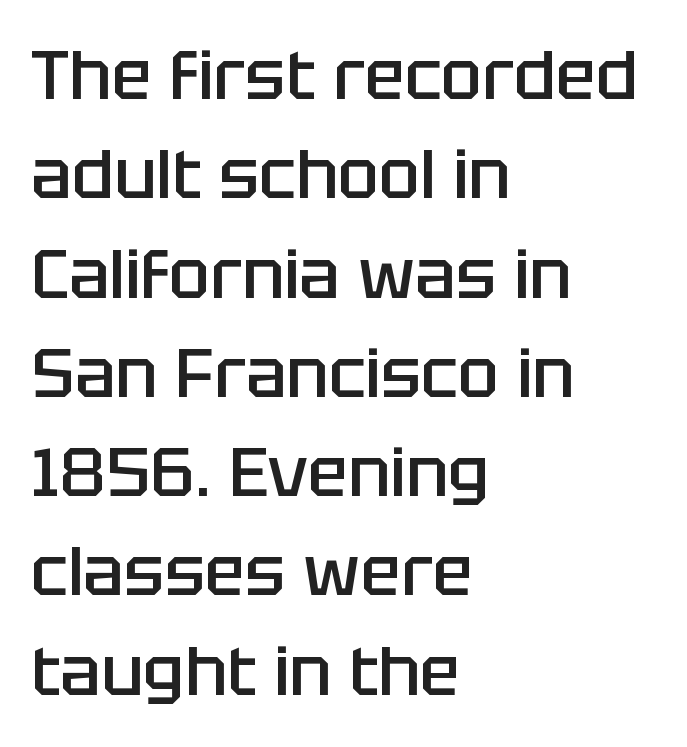
{"serif": "no", "italic": "no", "bold": "semi", "weight": "semibold", "width": "normal", "stroke_contrast": "low", "x_height": "large", "monospaced": "no", "underline": "no", "align": "left", "line_spacing": "normal", "line_spacing_ratio": 1.46, "letter_spacing": "normal", "letter_spacing_em": 0.0, "glyph_px": 68}
